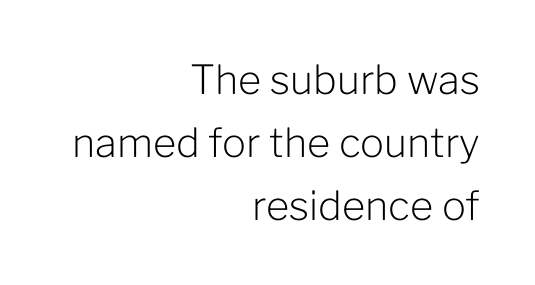
Short and long lines alike share a common ending point at right. The block of text has a typical density, with ordinary space between rows. Heaviness? Minimal to ordinary, like unemphasized prose. Honestly, the letter spacing is just normal — you wouldn't notice it.
